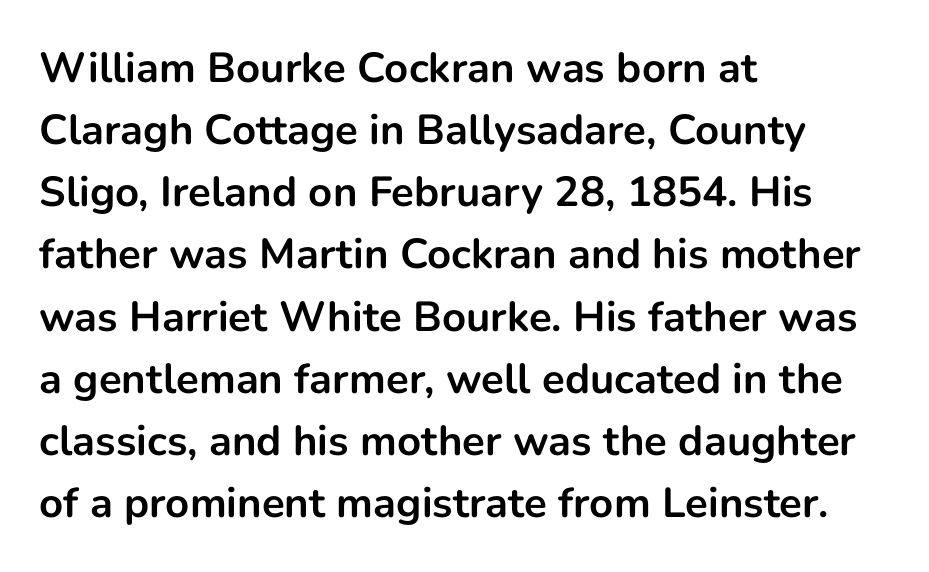
Q: Is the text bold? A: Yes.
Q: Is the text italic (slanted)? A: No, it is upright.
Q: Is the typeface a serif or a sans-serif typeface? A: Sans-serif.
Q: Is the text underlined? A: No.
Q: How is the paragraph aligned? A: Left-aligned.
Q: Is the spacing between letters normal or unusually wide? A: Normal.
Q: Is the spacing between lines tight, normal or loose? A: Normal.
Q: Width (condensed, normal, or wide)? A: Normal.
Q: Stroke contrast? A: Low.
Q: x-height? A: Medium.
Q: Monospaced? A: No.
